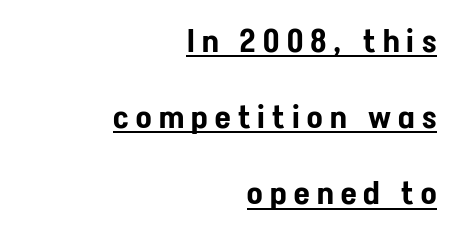
Character widths vary here, with narrow letters taking less room than wide ones. In designer terms, the underline attribute is active on this setting. The font's upright variant was chosen for this text. Tracking value appears strongly positive — letters spread wide. Does the leading feel generous? Absolutely, it's lavish.
